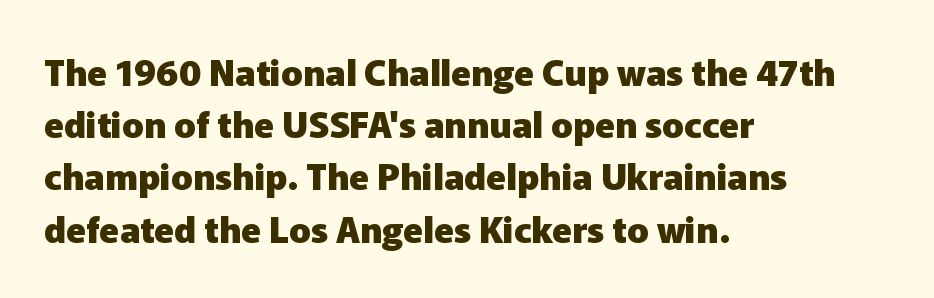
The paragraph shown leans on its left margin. The gaps between neighbouring characters are ordinary and unremarkable. Note the varied advance widths — an 'i' is clearly narrower than an 'm'. One glance says typical: line gaps are just what's usual. The area under the type is left untouched.
